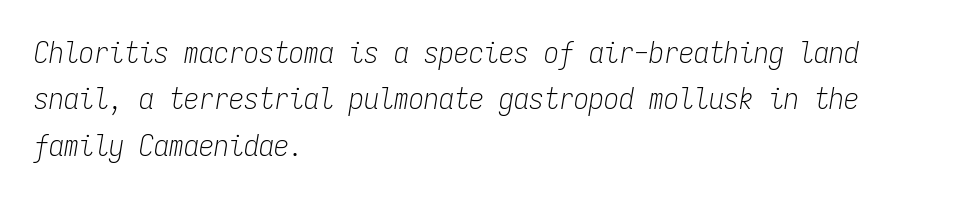
Spacing between characters is what you'd get straight out of the box. The space directly below the letters is spotless. Heaviness? Minimal to ordinary, like unemphasized prose. Note the uniform advance width — an 'i' takes as much space as an 'm'. If you drew a ruler down the left edge, every line would touch it.
